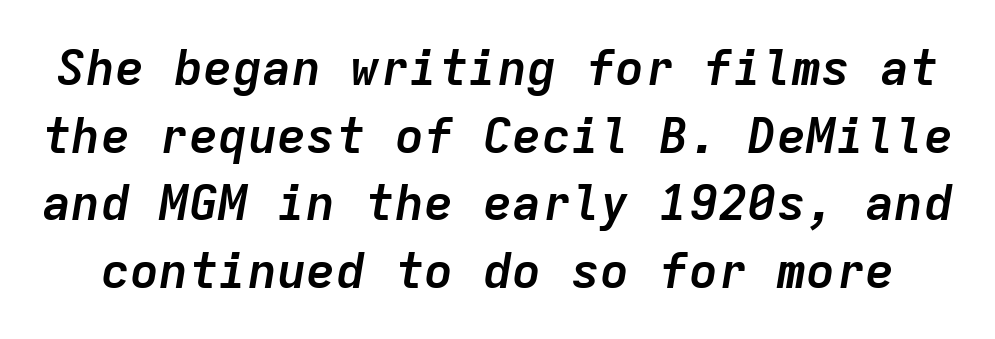
{"italic": "yes", "lean": "right", "slant_degrees": 9, "bold": "yes", "weight": "semibold", "width": "normal", "stroke_contrast": "low", "x_height": "medium", "monospaced": "yes", "underline": "no", "line_spacing": "normal", "line_spacing_ratio": 1.38, "letter_spacing": "normal", "letter_spacing_em": 0.0, "glyph_px": 49}
